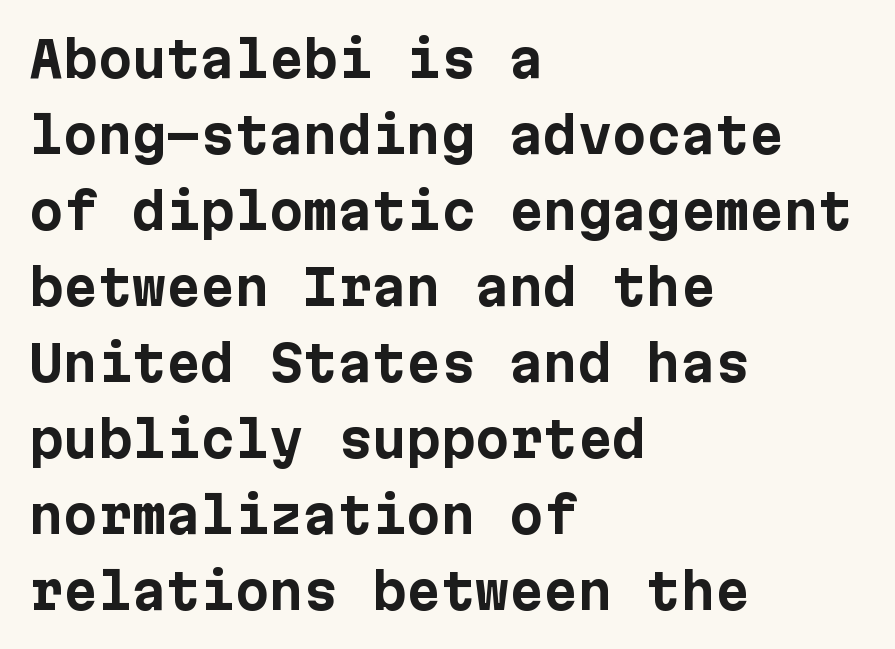
{"serif": "no", "italic": "no", "bold": "yes", "weight": "bold", "width": "normal", "stroke_contrast": "low", "x_height": "medium", "underline": "no", "align": "left", "line_spacing": "normal", "line_spacing_ratio": 1.55, "letter_spacing": "normal", "letter_spacing_em": 0.0, "glyph_px": 49}
